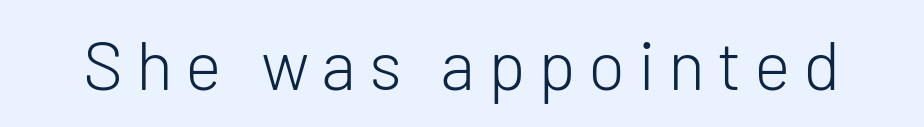
The image shows 69 px light sans-serif type, upright; set not underlined; low stroke contrast and a medium x-height.
